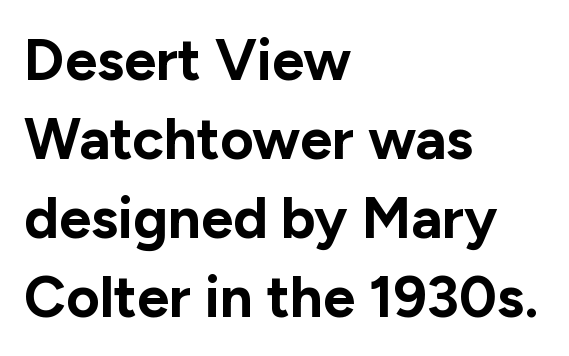
The image shows 58 px bold sans-serif type, upright; set left-aligned, normal line spacing (1.36x), normal letter spacing, not underlined; low stroke contrast and a medium x-height.
